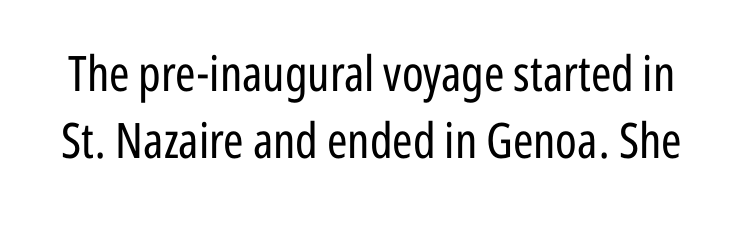
The text was rendered using a sans face with plain stroke endings. Bare-footed words on every line. The specimen reads as upright at a glance. Think of a printed novel: that variable character pitch is what you see here. Characters follow at the spacing the type designer built in. Caption: face not bold, strokes unweighted.
